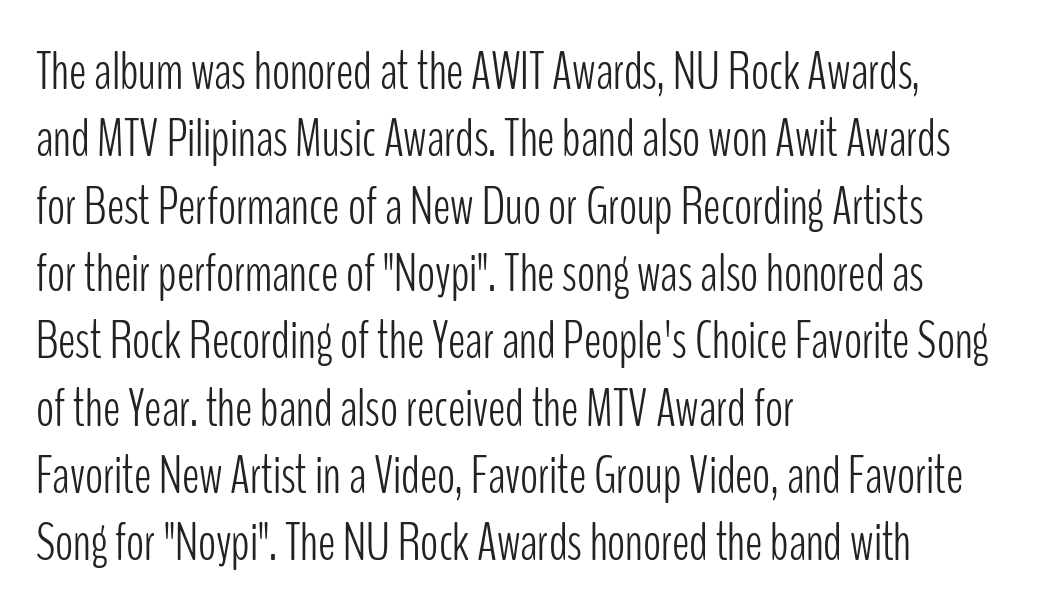
The passage shown is not underscored anywhere. A light-to-regular cut is what we see here. The ragged edge is on the right, which tells us the setting is flush left. This sample uses plain, unmodified letter spacing. The typeface chosen for these lines omits serifs.
